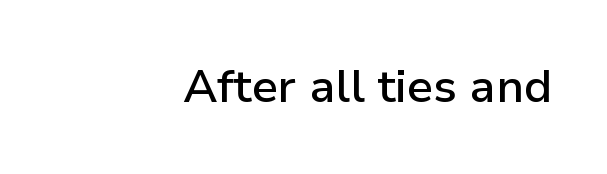
The paragraph has a hard right edge and a soft left edge. A sans-serif font was chosen for this passage. The horizontal fit of the characters is conventional and even. No italicization has been applied; the sample stays upright. What weight is shown? A semibold, between regular and bold.
